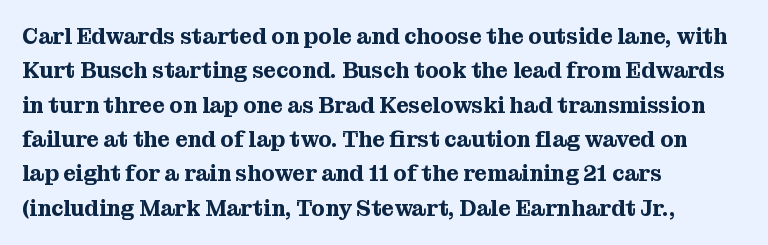
{"italic": "no", "underline": "no", "align": "left", "line_spacing": "normal", "line_spacing_ratio": 1.56, "letter_spacing": "normal", "letter_spacing_em": 0.0, "glyph_px": 22}
